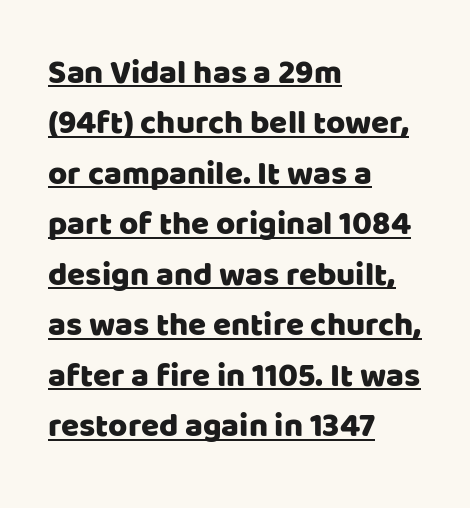
{"serif": "no", "italic": "no", "width": "normal", "stroke_contrast": "low", "x_height": "large", "monospaced": "no", "underline": "yes", "align": "left", "line_spacing": "normal", "line_spacing_ratio": 1.53, "letter_spacing": "normal", "letter_spacing_em": 0.0, "glyph_px": 33}
